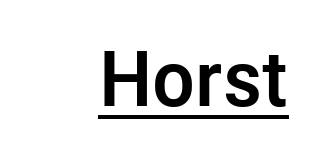
Q: Is the text bold? A: Yes.
Q: Is the text italic (slanted)? A: No, it is upright.
Q: Is the typeface a serif or a sans-serif typeface? A: Sans-serif.
Q: Is the text underlined? A: Yes.
Q: How is the paragraph aligned? A: Right-aligned.
Q: Is the spacing between letters normal or unusually wide? A: Normal.
Q: Width (condensed, normal, or wide)? A: Normal.
Q: Stroke contrast? A: Low.
Q: x-height? A: Medium.
Q: Monospaced? A: No.
